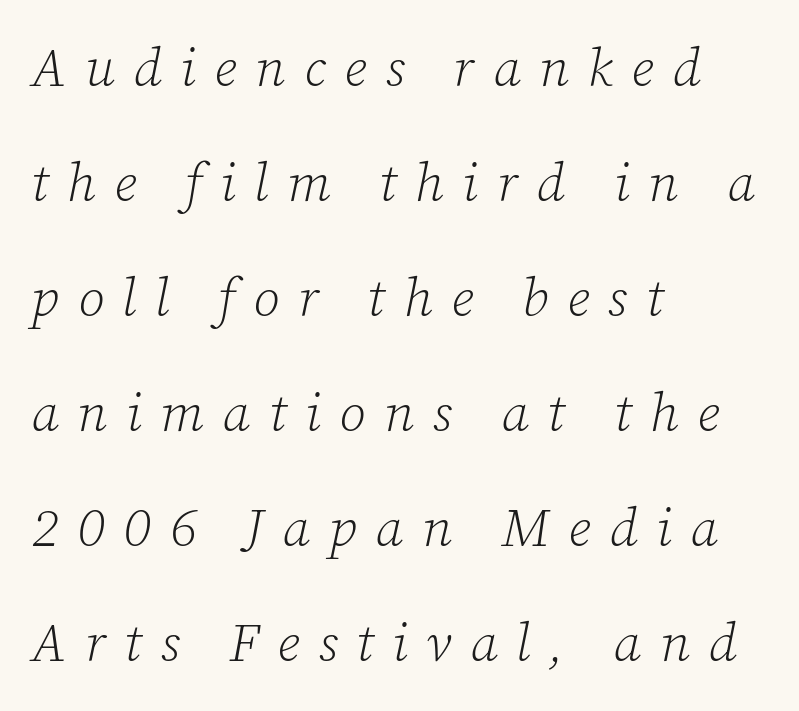
Every row of glyphs begins at an identical x-position on the left. Spacing verdict: proportional, widths tailored to each character. The font sits on the lighter half of the weight spectrum, regular included. The vertical gap from one line to the next is large. Every character sits at an angle, as italics do.
